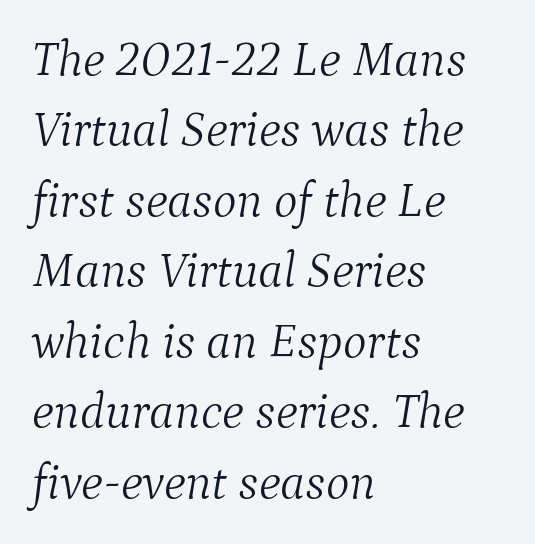
The image shows 50 px light serif type, italic (leaning right); set left-aligned, normal line spacing (1.41x), normal letter spacing, not underlined; medium stroke contrast and a medium x-height.
